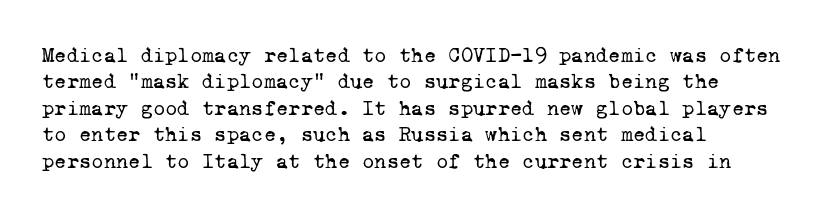
There is no visible air inserted between adjacent glyphs. A quiet, ordinary-to-light weight characterises the typeface. Bare-footed words on every line. The setting favours the left margin, as ordinary paragraphs usually do.
